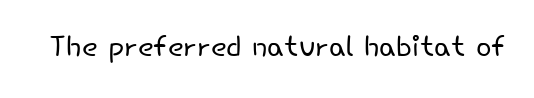
The image shows 41 px light sans-serif type, upright; set normal letter spacing, not underlined; low stroke contrast and a small x-height.
